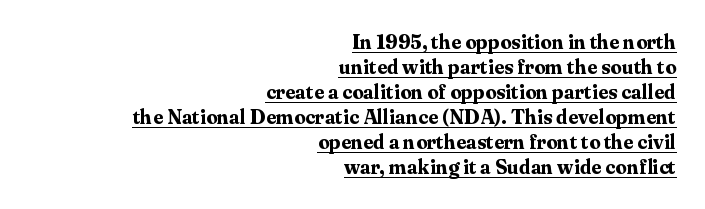
Q: Is the text bold? A: Yes.
Q: Is the text italic (slanted)? A: No, it is upright.
Q: Is the text underlined? A: Yes.
Q: How is the paragraph aligned? A: Right-aligned.
Q: Is the spacing between letters normal or unusually wide? A: Normal.
Q: Is the spacing between lines tight, normal or loose? A: Normal.
